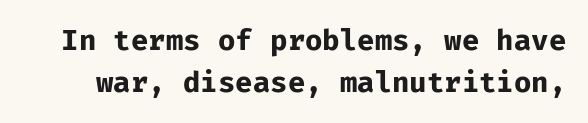
{"serif": "no", "italic": "no", "bold": "yes", "weight": "bold", "width": "normal", "stroke_contrast": "low", "x_height": "medium", "monospaced": "yes", "underline": "no", "line_spacing": "normal", "line_spacing_ratio": 1.46, "letter_spacing": "normal", "letter_spacing_em": 0.0, "glyph_px": 29}
